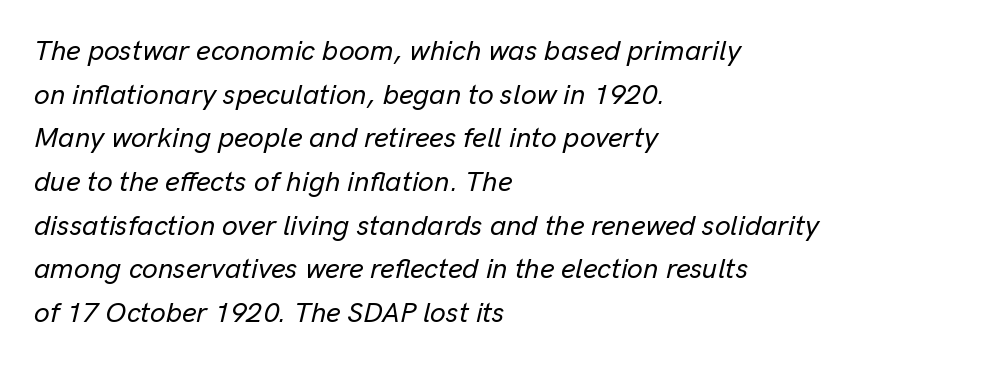
{"italic": "yes", "lean": "right", "slant_degrees": 13, "width": "normal", "stroke_contrast": "low", "x_height": "medium", "monospaced": "no", "underline": "no", "align": "left", "line_spacing": "normal", "line_spacing_ratio": 1.56, "letter_spacing": "normal", "letter_spacing_em": 0.0, "glyph_px": 28}
